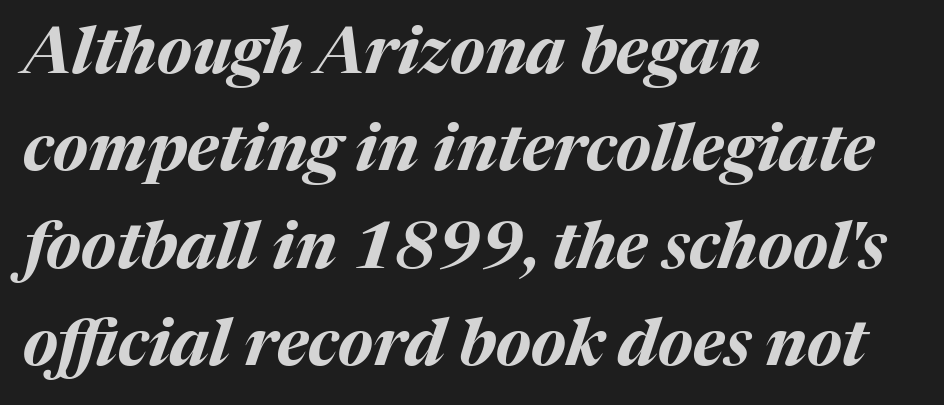
The image shows 65 px bold type, italic (leaning right); set left-aligned, normal line spacing (1.5x), normal letter spacing, not underlined; medium stroke contrast and a medium x-height.
